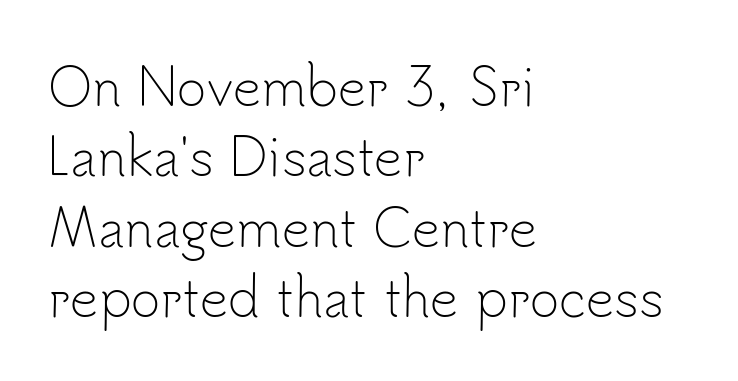
Q: Is the text bold? A: No.
Q: Is the text italic (slanted)? A: No, it is upright.
Q: Is the typeface a serif or a sans-serif typeface? A: Sans-serif.
Q: Is the text underlined? A: No.
Q: How is the paragraph aligned? A: Left-aligned.
Q: Is the spacing between letters normal or unusually wide? A: Normal.
Q: Is the spacing between lines tight, normal or loose? A: Normal.
Q: Width (condensed, normal, or wide)? A: Normal.
Q: Stroke contrast? A: Low.
Q: x-height? A: Small.
Q: Monospaced? A: No.
